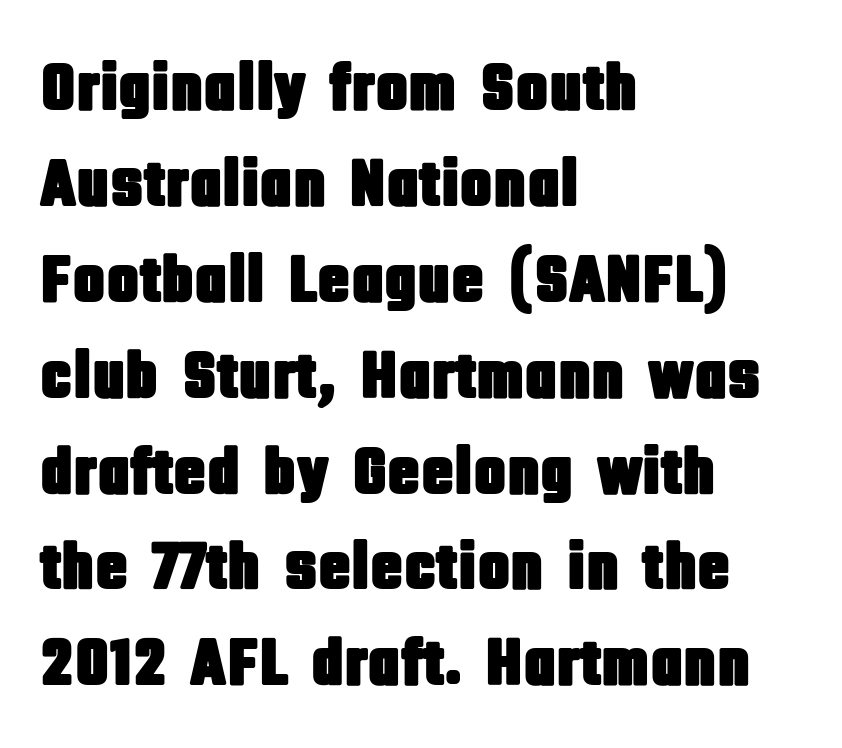
The lines sit at an ordinary, default distance from one another. This sample is left-justified, so line endings fall wherever the words run out. You could not count columns in this text — the font is proportionally spaced. In terms of letterspacing, this is plain default setting. The words here are not underlined. Does the type have serifs? No, each stem ends abruptly.
